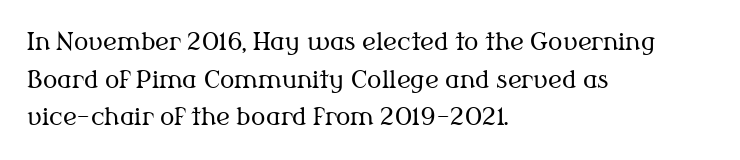
The image shows 24 px text type, upright; set left-aligned, normal line spacing (1.57x), normal letter spacing, not underlined.
